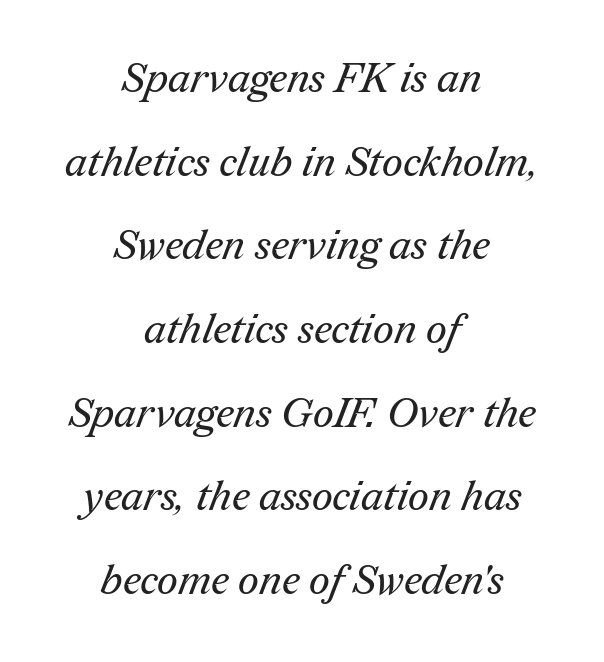
Q: Is the text bold? A: No.
Q: Is the typeface a serif or a sans-serif typeface? A: Serif.
Q: Is the text underlined? A: No.
Q: How is the paragraph aligned? A: Centered.
Q: Is the spacing between letters normal or unusually wide? A: Normal.
Q: Is the spacing between lines tight, normal or loose? A: Loose.
Q: Width (condensed, normal, or wide)? A: Normal.
Q: Stroke contrast? A: Medium.
Q: x-height? A: Medium.
Q: Monospaced? A: No.
